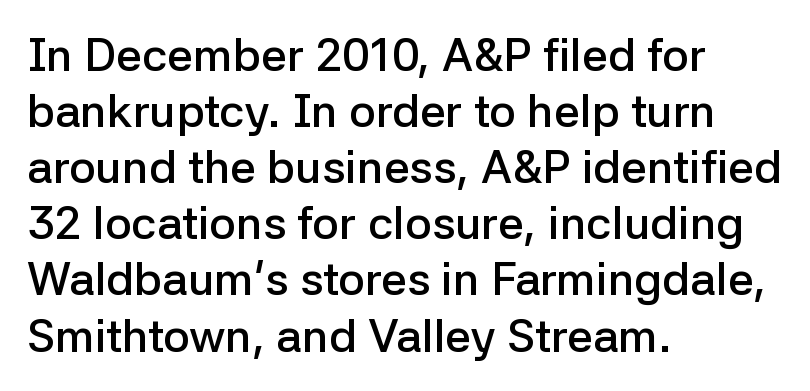
Q: Is the text bold? A: Semi-bold.
Q: Is the text italic (slanted)? A: No, it is upright.
Q: Is the typeface a serif or a sans-serif typeface? A: Sans-serif.
Q: Is the text underlined? A: No.
Q: How is the paragraph aligned? A: Left-aligned.
Q: Is the spacing between letters normal or unusually wide? A: Normal.
Q: Width (condensed, normal, or wide)? A: Normal.
Q: Stroke contrast? A: Low.
Q: x-height? A: Medium.
Q: Monospaced? A: No.
